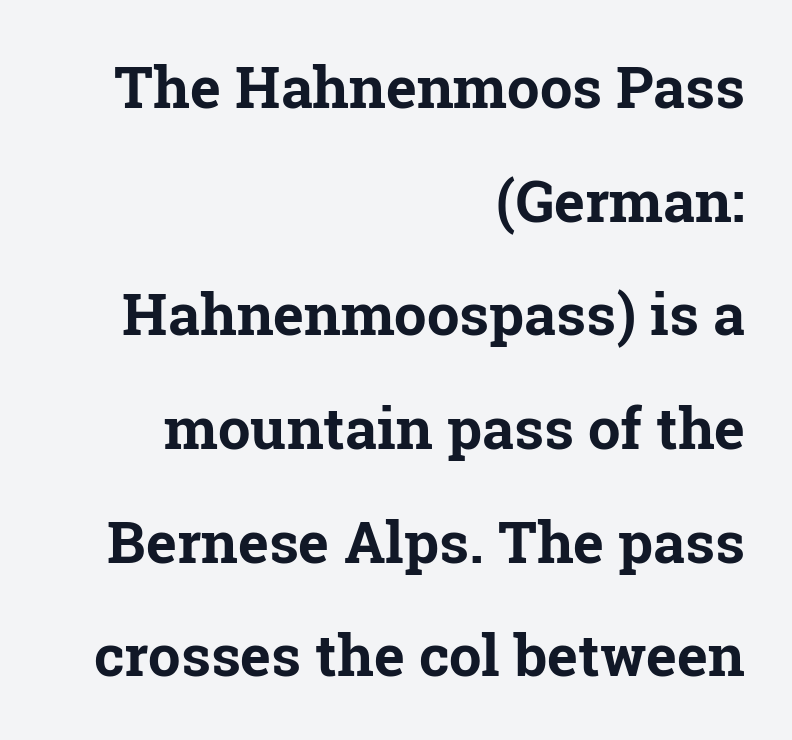
Q: Is the text bold? A: Yes.
Q: Is the text italic (slanted)? A: No, it is upright.
Q: Is the typeface a serif or a sans-serif typeface? A: Serif.
Q: Is the text underlined? A: No.
Q: How is the paragraph aligned? A: Right-aligned.
Q: Is the spacing between letters normal or unusually wide? A: Normal.
Q: Is the spacing between lines tight, normal or loose? A: Loose.
Q: Width (condensed, normal, or wide)? A: Normal.
Q: Stroke contrast? A: Low.
Q: x-height? A: Medium.
Q: Monospaced? A: No.
